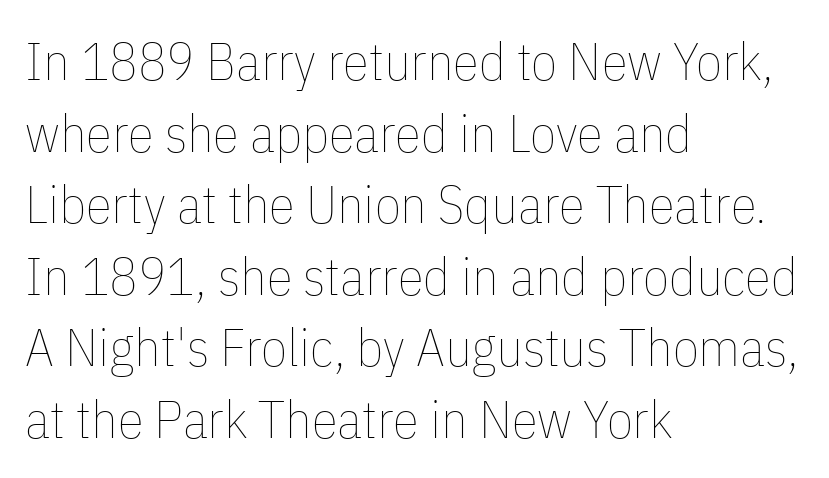
{"italic": "no", "bold": "no", "weight": "thin", "width": "condensed", "stroke_contrast": "low", "x_height": "medium", "monospaced": "no", "underline": "no", "align": "left", "line_spacing": "normal", "line_spacing_ratio": 1.35, "letter_spacing": "normal", "letter_spacing_em": 0.0, "glyph_px": 53}
